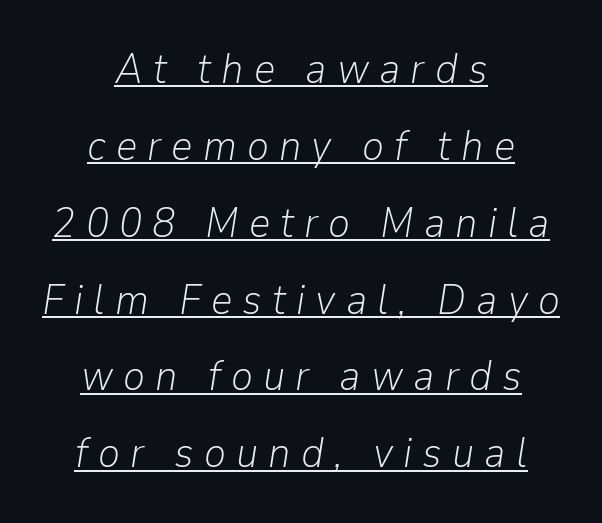
{"italic": "yes", "lean": "right", "slant_degrees": 9, "bold": "no", "weight": "light", "width": "normal", "stroke_contrast": "low", "x_height": "medium", "monospaced": "no", "underline": "yes", "align": "center", "line_spacing_ratio": 1.83, "letter_spacing": "wide", "letter_spacing_em": 0.24, "glyph_px": 42}
